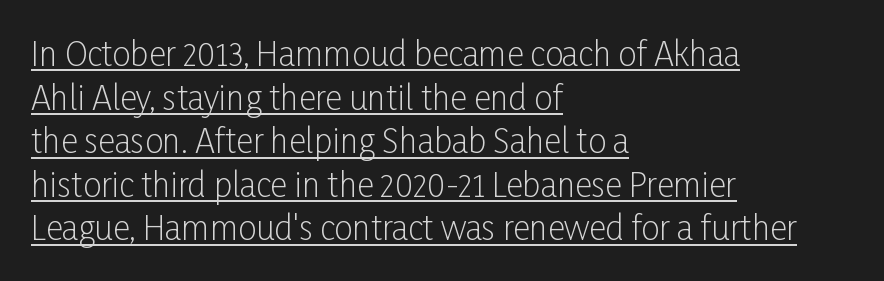
The image shows 33 px light, condensed sans-serif type, upright; set left-aligned, normal line spacing (1.32x), normal letter spacing, underlined; low stroke contrast and a medium x-height.
